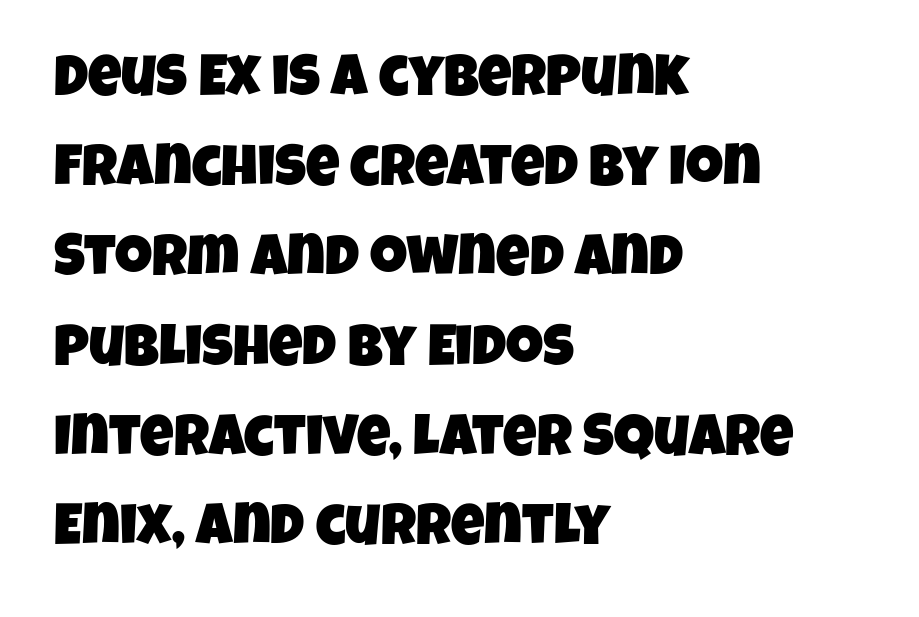
The image shows 58 px condensed sans-serif type; set left-aligned, normal line spacing (1.55x), normal letter spacing, not underlined; low stroke contrast and a large x-height.
